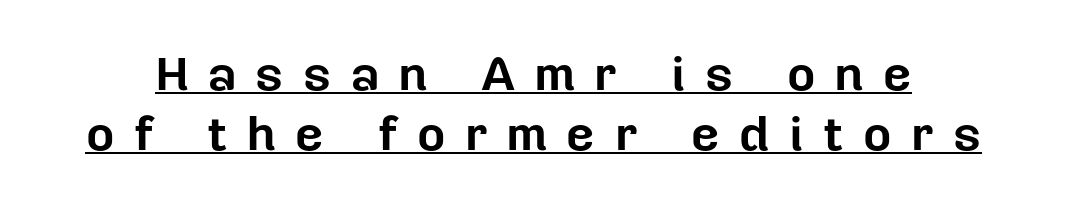
Here the designer chose a conventional face with non-uniform glyph widths. Unlike a traditional serif, this face leaves its strokes unadorned. The horizontal fit of the characters is loose and conspicuously gappy. Plenty of ink on the page — the face is bold. Notice how the stems are strictly vertical — no italics here.
